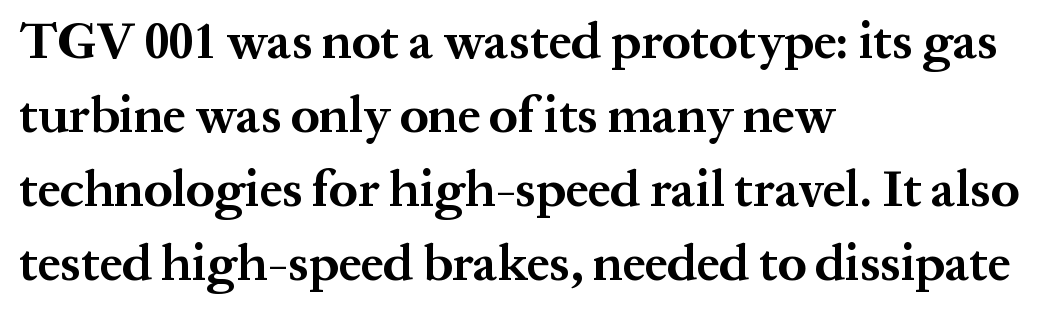
Typographic density is high because the face is bold. Unlike italic type, these characters show no tilt at all. A normal amount of white space separates one row of letters from the next. I'd call this a serif setting — the letters wear small feet.
